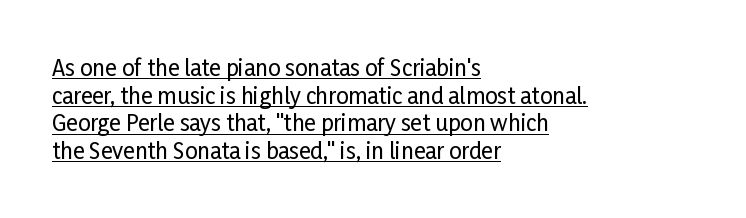
Q: Is the text italic (slanted)? A: No, it is upright.
Q: Is the text underlined? A: Yes.
Q: How is the paragraph aligned? A: Left-aligned.
Q: Is the spacing between letters normal or unusually wide? A: Normal.
Q: Is the spacing between lines tight, normal or loose? A: Normal.
